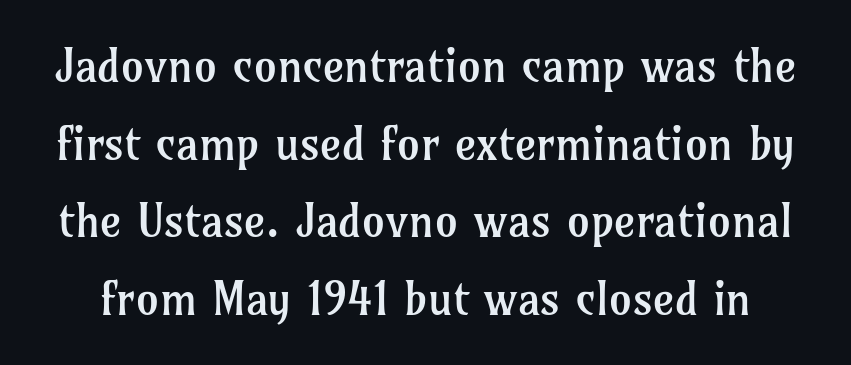
Q: Is the text bold? A: No.
Q: Is the text italic (slanted)? A: No, it is upright.
Q: Is the typeface a serif or a sans-serif typeface? A: Serif.
Q: Is the text underlined? A: No.
Q: Is the spacing between letters normal or unusually wide? A: Normal.
Q: Is the spacing between lines tight, normal or loose? A: Normal.
Q: Width (condensed, normal, or wide)? A: Normal.
Q: Stroke contrast? A: Low.
Q: x-height? A: Medium.
Q: Monospaced? A: No.
